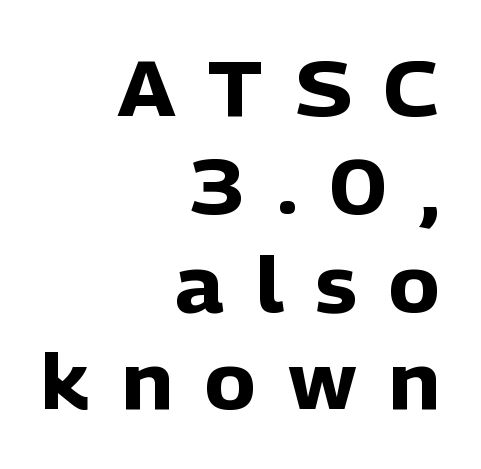
One-word summary of the alignment: right. A bare baseline throughout the passage. Spacing verdict: proportional, widths tailored to each character. Successive baselines arrive at the customary interval. This is sans-serif lettering, the kind often seen on screens and signage. Italic: no, the glyphs are upright roman.
